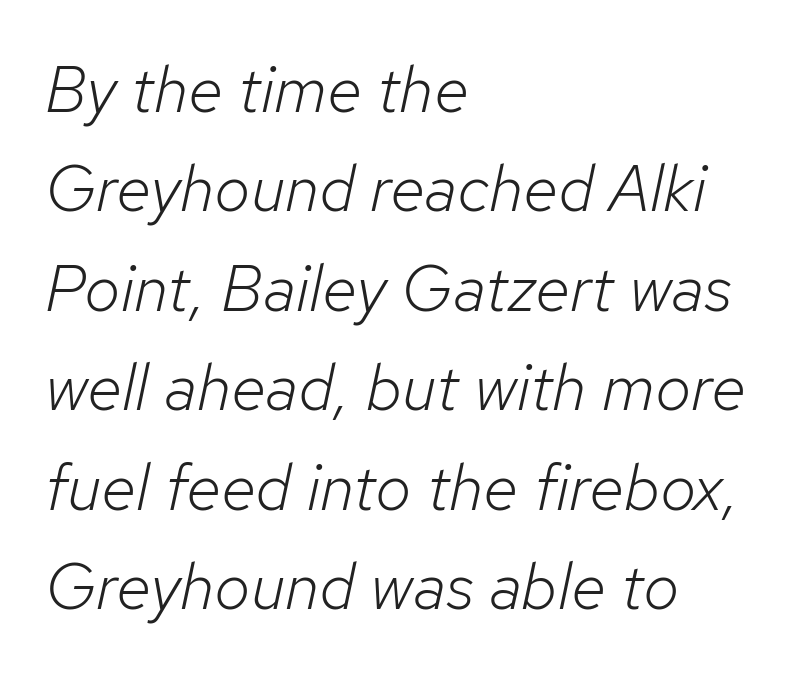
Q: Is the text bold? A: No.
Q: Is the text italic (slanted)? A: Yes, it leans right by about 12 degrees.
Q: Is the text underlined? A: No.
Q: How is the paragraph aligned? A: Left-aligned.
Q: Is the spacing between letters normal or unusually wide? A: Normal.
Q: Is the spacing between lines tight, normal or loose? A: Normal.
Q: Width (condensed, normal, or wide)? A: Normal.
Q: Stroke contrast? A: Low.
Q: x-height? A: Medium.
Q: Monospaced? A: No.
